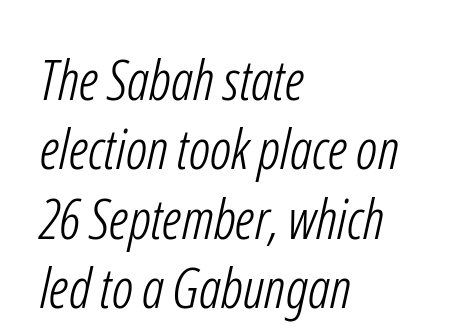
{"serif": "no", "bold": "no", "weight": "light", "width": "condensed", "stroke_contrast": "low", "x_height": "medium", "monospaced": "no", "underline": "no", "align": "left", "line_spacing_ratio": 1.24, "letter_spacing": "normal", "letter_spacing_em": 0.0, "glyph_px": 56}
